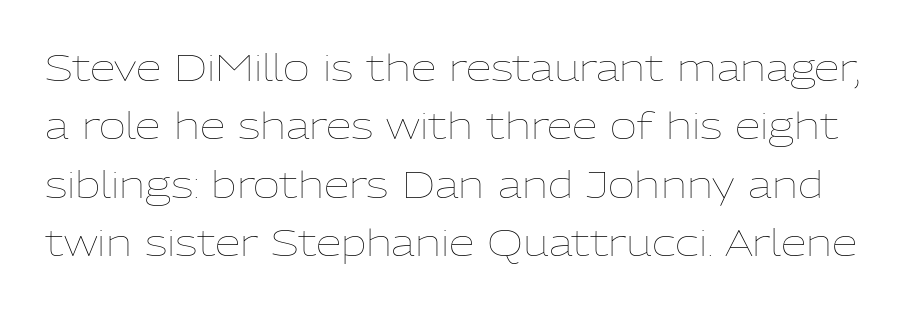
{"italic": "no", "bold": "no", "weight": "thin", "width": "normal", "stroke_contrast": "low", "x_height": "medium", "monospaced": "no", "underline": "no", "line_spacing": "normal", "line_spacing_ratio": 1.58, "letter_spacing": "normal", "letter_spacing_em": 0.0, "glyph_px": 37}
